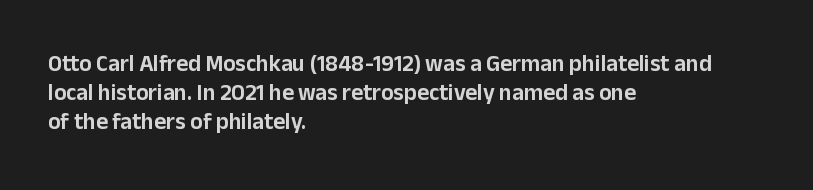
{"italic": "no", "underline": "no", "align": "left", "line_spacing": "normal", "line_spacing_ratio": 1.26, "letter_spacing": "normal", "letter_spacing_em": 0.0, "glyph_px": 23}
